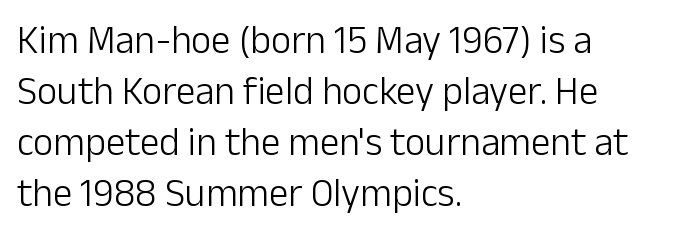
The image shows 39 px light sans-serif type, upright; set left-aligned, normal line spacing (1.31x), normal letter spacing, not underlined; low stroke contrast and a medium x-height.
